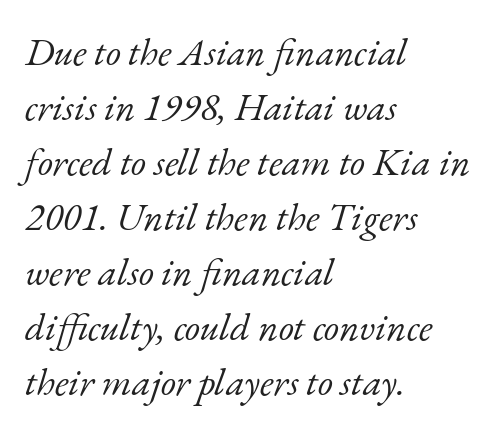
{"serif": "yes", "italic": "yes", "lean": "right", "slant_degrees": 17, "bold": "no", "weight": "light", "width": "normal", "stroke_contrast": "low", "x_height": "small", "monospaced": "no", "underline": "no", "align": "left", "line_spacing": "normal", "line_spacing_ratio": 1.41, "letter_spacing": "normal", "letter_spacing_em": 0.0, "glyph_px": 39}
